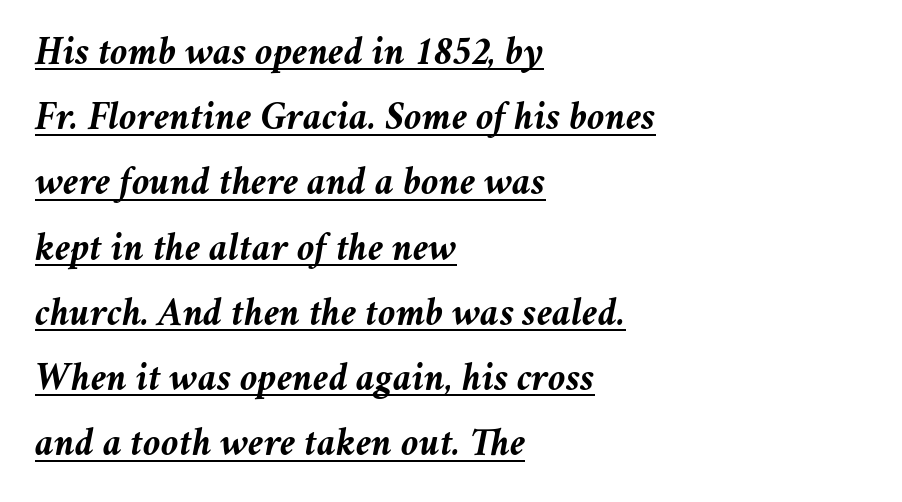
Q: Is the text bold? A: Yes.
Q: Is the text italic (slanted)? A: Yes, it leans right by about 11 degrees.
Q: Is the text underlined? A: Yes.
Q: How is the paragraph aligned? A: Left-aligned.
Q: Is the spacing between letters normal or unusually wide? A: Normal.
Q: Is the spacing between lines tight, normal or loose? A: Normal.
Q: Width (condensed, normal, or wide)? A: Normal.
Q: Stroke contrast? A: Medium.
Q: x-height? A: Medium.
Q: Monospaced? A: No.
